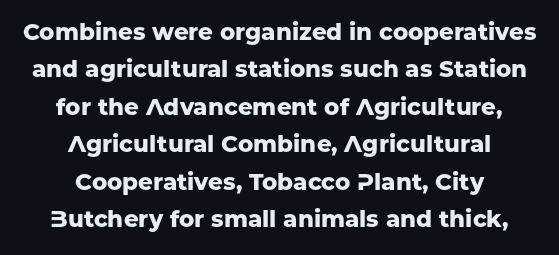
Q: Is the text bold? A: Yes.
Q: Is the text italic (slanted)? A: No, it is upright.
Q: Is the text underlined? A: No.
Q: How is the paragraph aligned? A: Centered.
Q: Is the spacing between letters normal or unusually wide? A: Normal.
Q: Is the spacing between lines tight, normal or loose? A: Normal.
